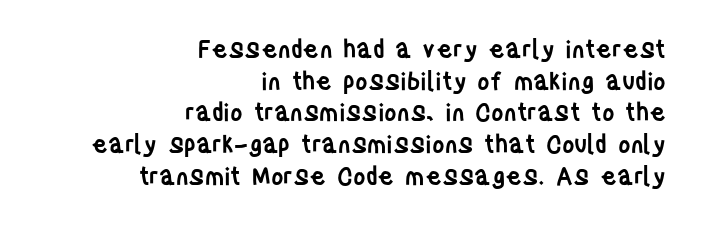
Q: Is the text bold? A: Semi-bold.
Q: Is the text italic (slanted)? A: No, it is upright.
Q: Is the text underlined? A: No.
Q: How is the paragraph aligned? A: Right-aligned.
Q: Is the spacing between letters normal or unusually wide? A: Normal.
Q: Is the spacing between lines tight, normal or loose? A: Normal.
